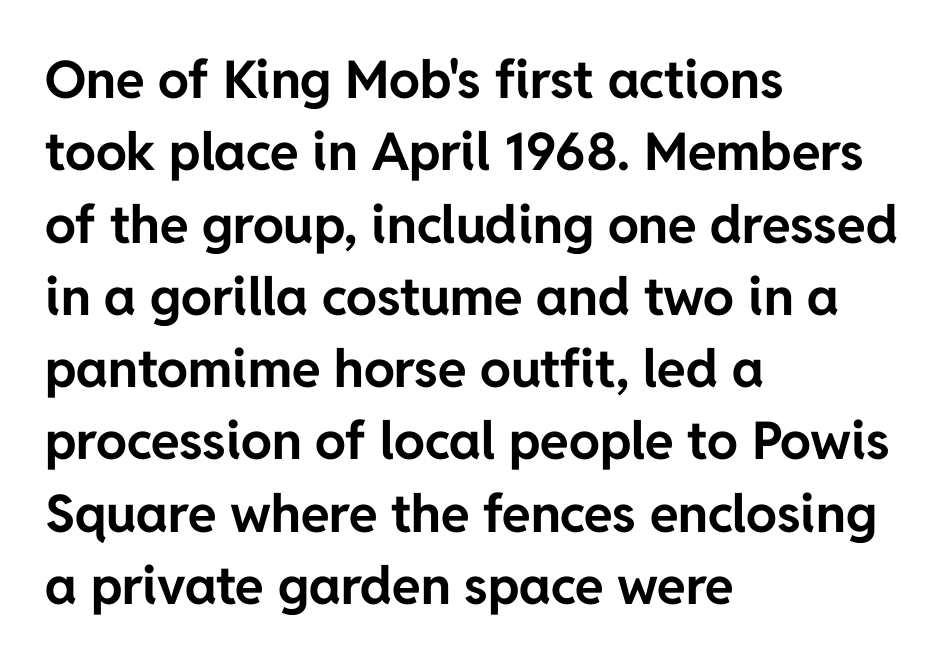
Q: Is the text bold? A: Yes.
Q: Is the text italic (slanted)? A: No, it is upright.
Q: Is the typeface a serif or a sans-serif typeface? A: Sans-serif.
Q: Is the text underlined? A: No.
Q: How is the paragraph aligned? A: Left-aligned.
Q: Is the spacing between letters normal or unusually wide? A: Normal.
Q: Is the spacing between lines tight, normal or loose? A: Normal.
Q: Width (condensed, normal, or wide)? A: Normal.
Q: Stroke contrast? A: Low.
Q: x-height? A: Medium.
Q: Monospaced? A: No.
